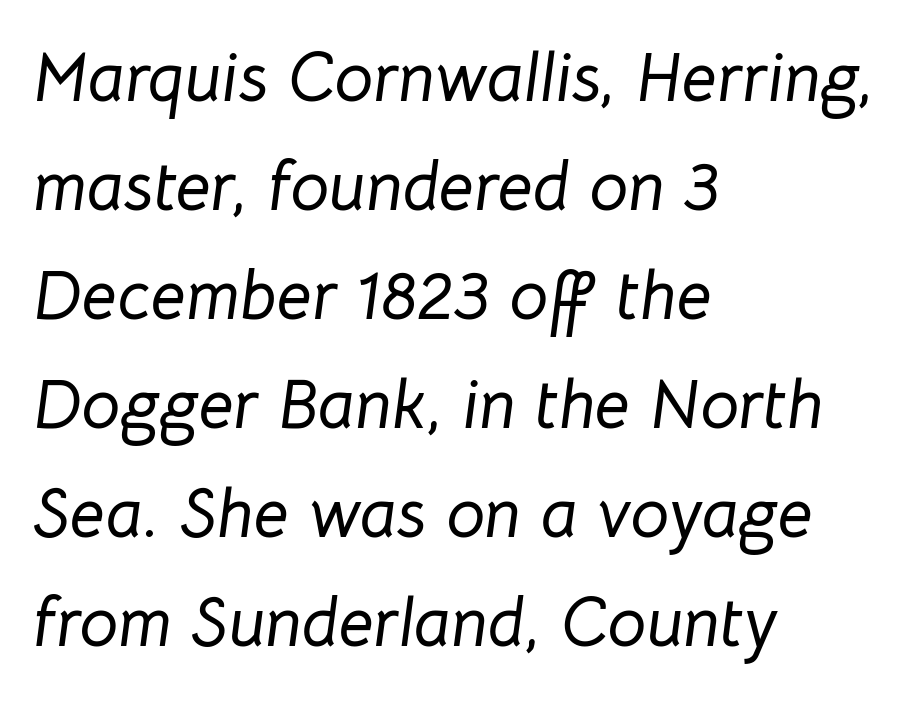
The image shows 69 px text type, italic (leaning right); set left-aligned, normal line spacing (1.58x), normal letter spacing, not underlined; low stroke contrast and a medium x-height.
